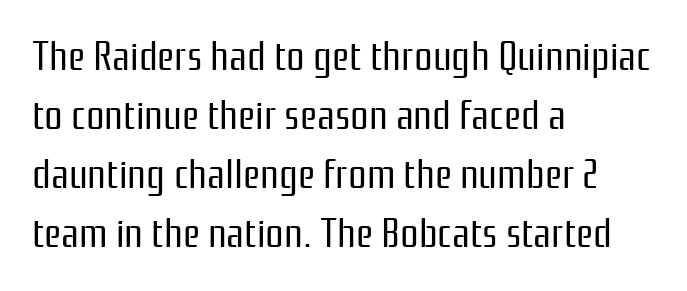
The image shows 41 px regular-weight, condensed sans-serif type, upright; set left-aligned, normal line spacing (1.44x), normal letter spacing, not underlined; low stroke contrast and a medium x-height.
